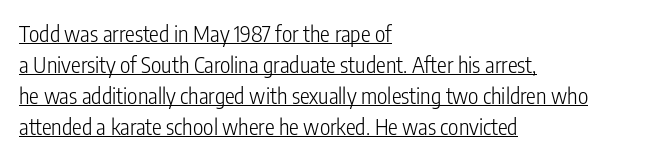
The image shows 22 px text type, upright; set left-aligned, normal line spacing (1.41x), normal letter spacing, underlined.
